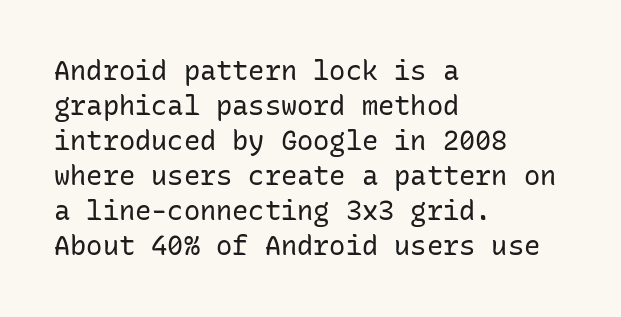
Q: Is the text bold? A: No.
Q: Is the text italic (slanted)? A: No, it is upright.
Q: Is the text underlined? A: No.
Q: How is the paragraph aligned? A: Left-aligned.
Q: Is the spacing between letters normal or unusually wide? A: Normal.
Q: Is the spacing between lines tight, normal or loose? A: Normal.
